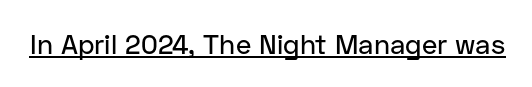
Q: Is the text italic (slanted)? A: No, it is upright.
Q: Is the text underlined? A: Yes.
Q: Is the spacing between letters normal or unusually wide? A: Normal.
